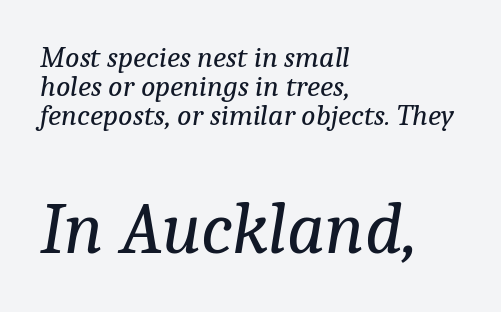
The image shows 74 px regular-weight serif type, italic (leaning right); set left-aligned, tight line spacing (0.96x), normal letter spacing, not underlined; the second (bottom) block is 2.47x larger; low stroke contrast and a medium x-height.
